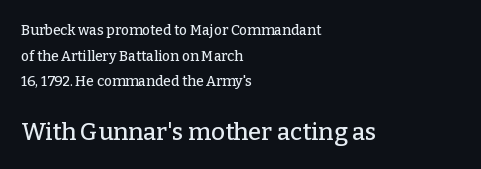
All the whitespace from short lines collects on the right. The baseline area is clear. The letters sit at their default tracking, neither squeezed nor spread. Ordinary non-slanted type is in use. The block sitting lower on the canvas is the one with enlarged characters.
